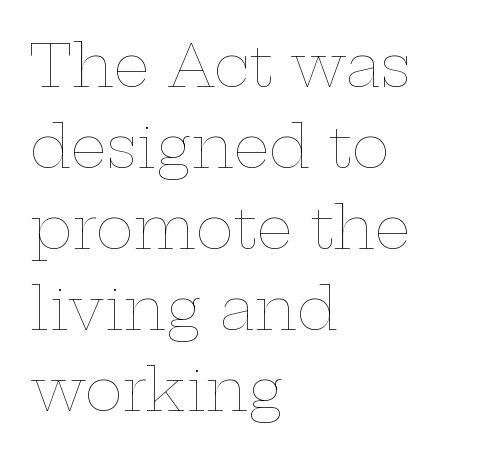
{"italic": "no", "bold": "no", "weight": "thin", "width": "wide", "stroke_contrast": "low", "x_height": "medium", "monospaced": "no", "underline": "no", "align": "left", "line_spacing": "normal", "line_spacing_ratio": 1.42, "letter_spacing": "normal", "letter_spacing_em": 0.0, "glyph_px": 57}
